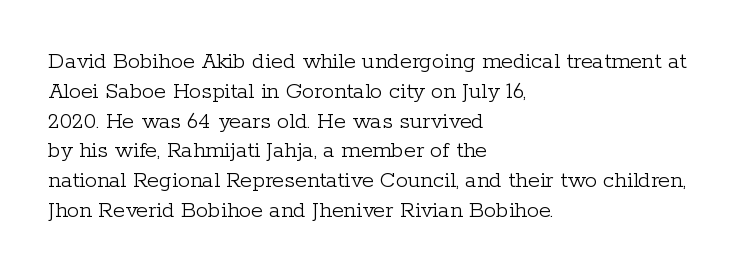
Q: Is the text bold? A: No.
Q: Is the text italic (slanted)? A: No, it is upright.
Q: Is the text underlined? A: No.
Q: How is the paragraph aligned? A: Left-aligned.
Q: Is the spacing between letters normal or unusually wide? A: Normal.
